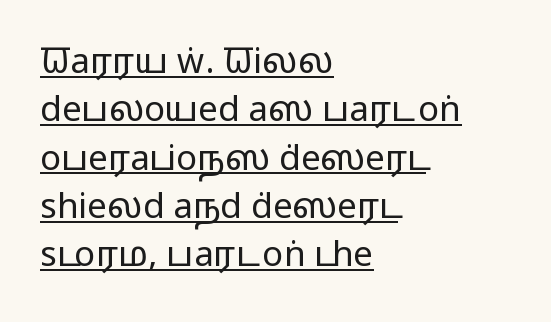
The type is set solid horizontally, with unmodified tracking. The typography opts for an upright posture over an oblique one. Ink coverage per letter is moderate at most. Here the designer chose a conventional face with non-uniform glyph widths.
